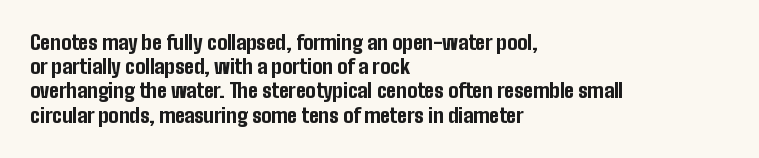
The image shows 20 px bold type, upright; set left-aligned, line spacing 1.21x, normal letter spacing, not underlined.
